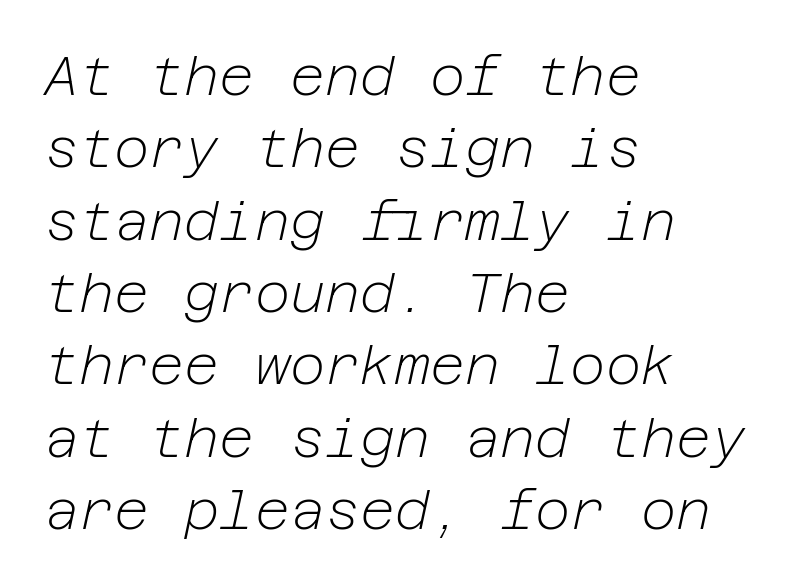
The image shows 54 px light type, italic (leaning right); set left-aligned, normal line spacing (1.34x), normal letter spacing, not underlined; low stroke contrast and a medium x-height.
